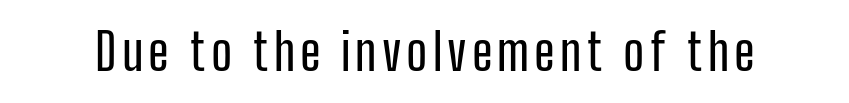
{"serif": "no", "italic": "no", "width": "condensed", "stroke_contrast": "low", "x_height": "medium", "monospaced": "no", "underline": "no", "glyph_px": 50}
